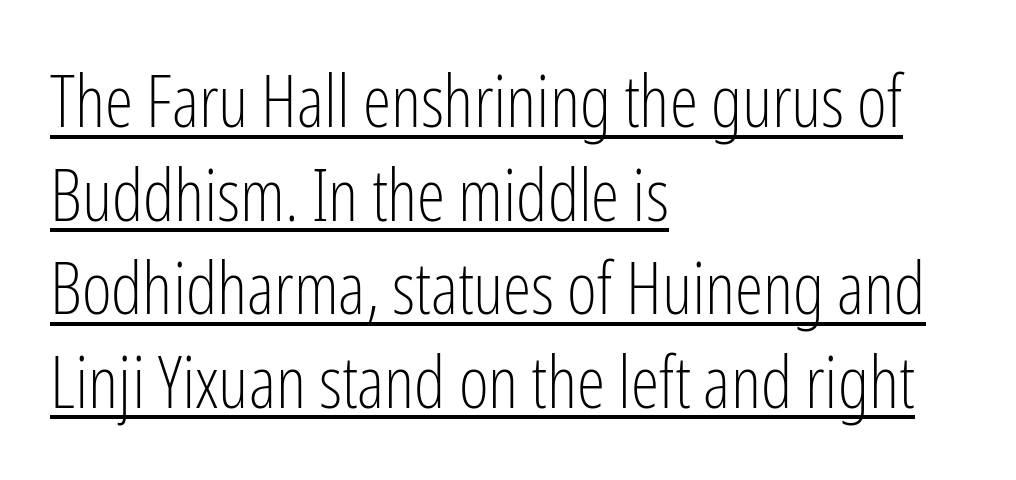
The image shows 72 px light, condensed sans-serif type, upright; set left-aligned, normal line spacing (1.3x), normal letter spacing, underlined; low stroke contrast and a medium x-height.
